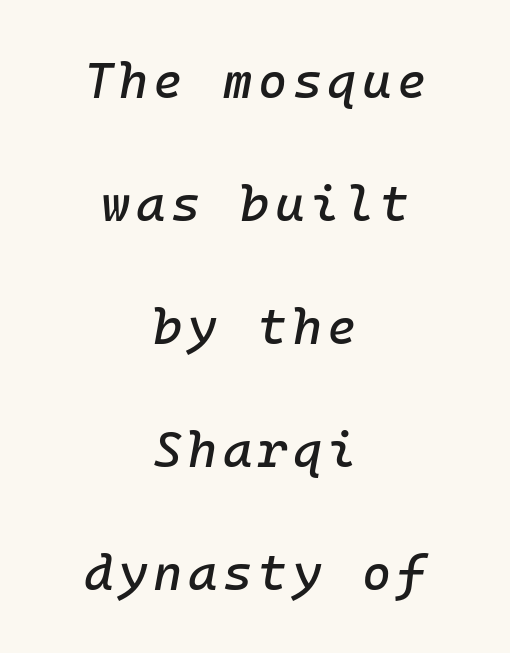
The image shows 50 px text type, italic (leaning right); set centered, loose line spacing (2.46x), not underlined; low stroke contrast and a medium x-height.
